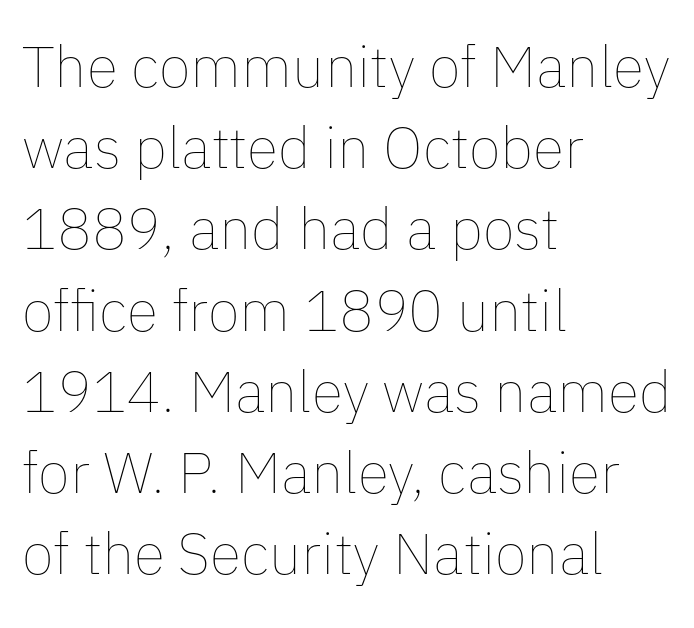
{"italic": "no", "bold": "no", "weight": "thin", "width": "normal", "stroke_contrast": "low", "x_height": "medium", "monospaced": "no", "underline": "no", "align": "left", "line_spacing": "normal", "line_spacing_ratio": 1.4, "letter_spacing": "normal", "letter_spacing_em": 0.0, "glyph_px": 58}
